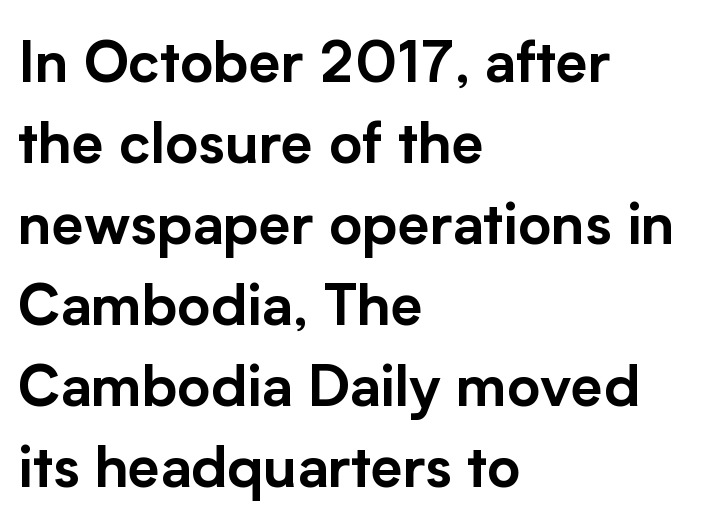
{"serif": "no", "italic": "no", "width": "normal", "stroke_contrast": "low", "x_height": "medium", "monospaced": "no", "underline": "no", "align": "left", "line_spacing": "normal", "line_spacing_ratio": 1.42, "letter_spacing": "normal", "letter_spacing_em": 0.0, "glyph_px": 57}
